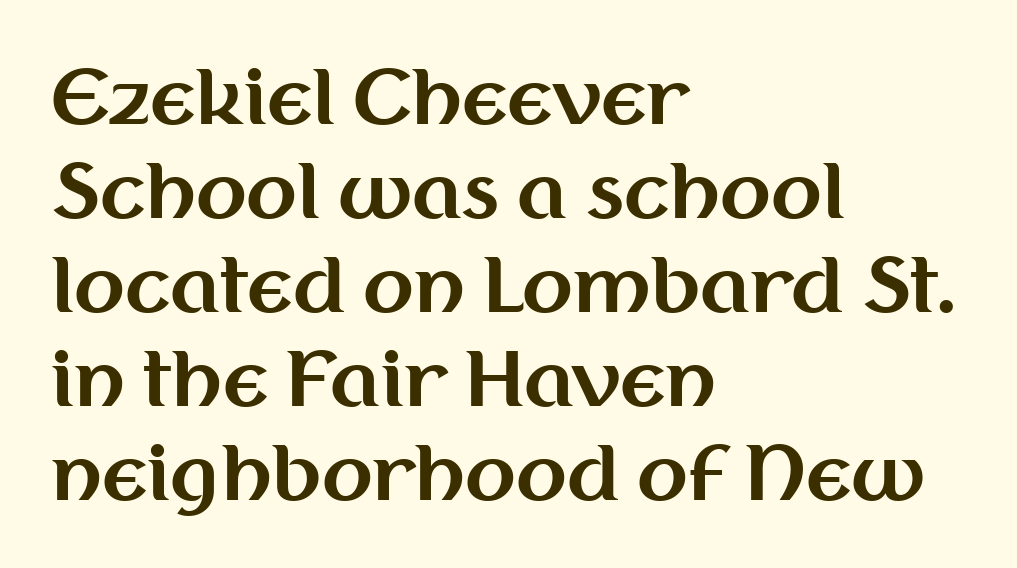
Q: Is the text bold? A: Yes.
Q: Is the text italic (slanted)? A: No, it is upright.
Q: Is the typeface a serif or a sans-serif typeface? A: Sans-serif.
Q: Is the text underlined? A: No.
Q: How is the paragraph aligned? A: Left-aligned.
Q: Is the spacing between letters normal or unusually wide? A: Normal.
Q: Is the spacing between lines tight, normal or loose? A: Normal.
Q: Width (condensed, normal, or wide)? A: Normal.
Q: Stroke contrast? A: Medium.
Q: x-height? A: Medium.
Q: Monospaced? A: No.
